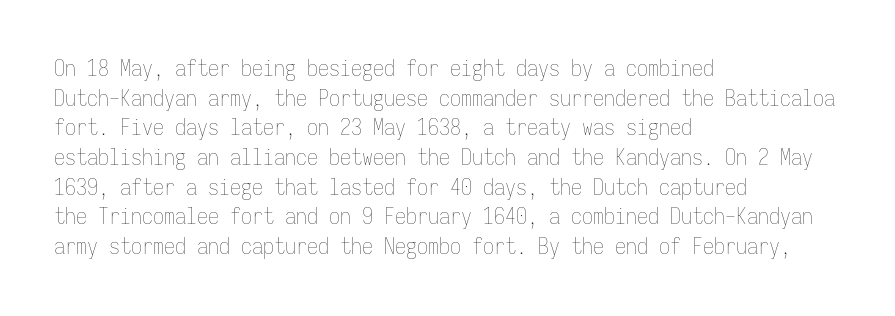
Unmarked baselines from the first word to the last. The designer left line spacing at the default. The rendering anchors every line to the left-hand side. The gaps between neighbouring characters are ordinary and unremarkable. The type sits square on the baseline with zero lean.
